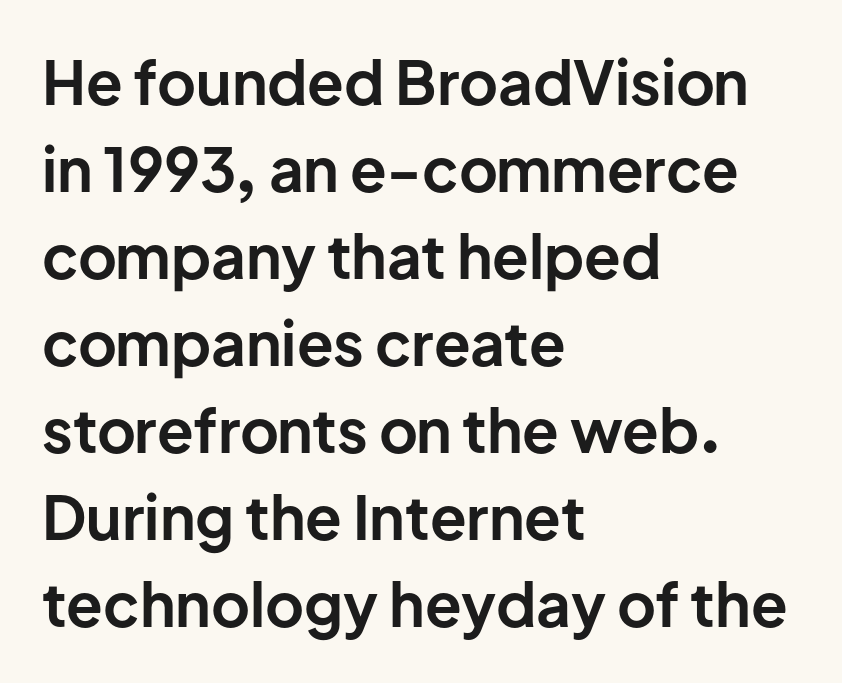
{"serif": "no", "italic": "no", "bold": "yes", "weight": "bold", "width": "normal", "stroke_contrast": "low", "x_height": "medium", "monospaced": "no", "underline": "no", "align": "left", "line_spacing": "normal", "line_spacing_ratio": 1.45, "letter_spacing": "normal", "letter_spacing_em": 0.0, "glyph_px": 60}
